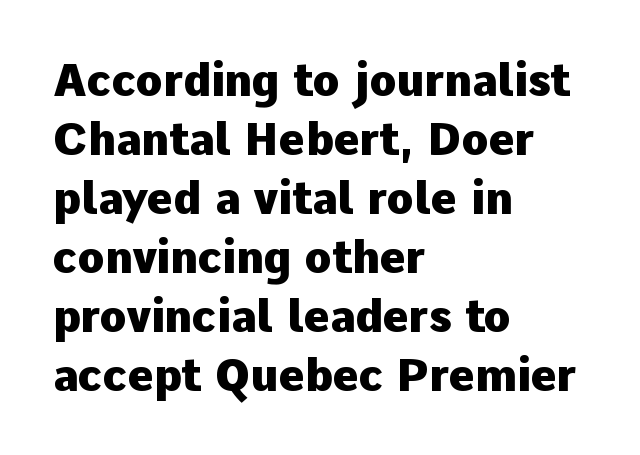
Q: Is the text bold? A: Yes.
Q: Is the text italic (slanted)? A: No, it is upright.
Q: Is the typeface a serif or a sans-serif typeface? A: Sans-serif.
Q: Is the text underlined? A: No.
Q: How is the paragraph aligned? A: Left-aligned.
Q: Is the spacing between letters normal or unusually wide? A: Normal.
Q: Is the spacing between lines tight, normal or loose? A: Normal.
Q: Width (condensed, normal, or wide)? A: Normal.
Q: Stroke contrast? A: Low.
Q: x-height? A: Medium.
Q: Monospaced? A: No.
